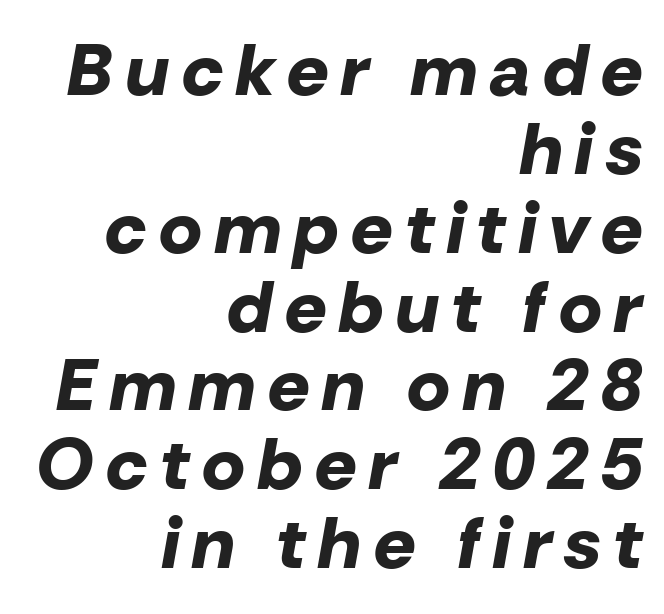
Regarding leading, the lines here are crowded together. Strong, thick strokes mark this as bold type. When letters slant like this, we call the style italic. Descender tails drop into unmarked territory. Varying glyph widths throughout — classic text-font behaviour.
